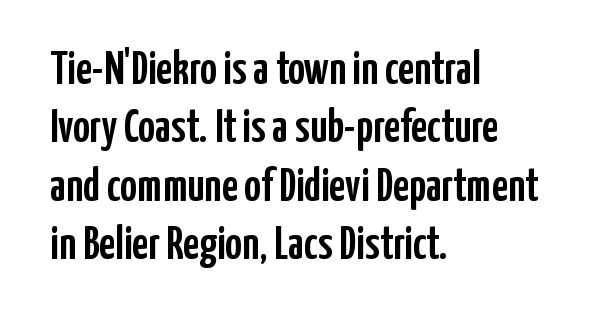
Characters follow at the spacing the type designer built in. Any mark beneath the type? The region is blank. These lines are rendered in a variable-pitch font. Alignment: flush left.
